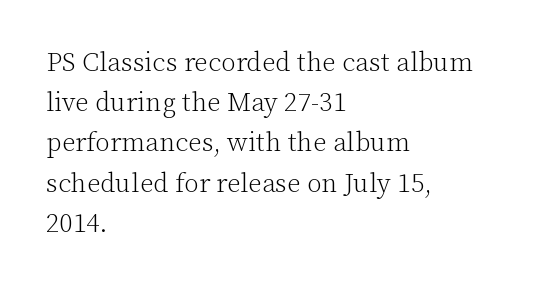
{"italic": "no", "bold": "no", "underline": "no", "align": "left", "line_spacing": "normal", "line_spacing_ratio": 1.49, "letter_spacing": "normal", "letter_spacing_em": 0.0, "glyph_px": 27}
